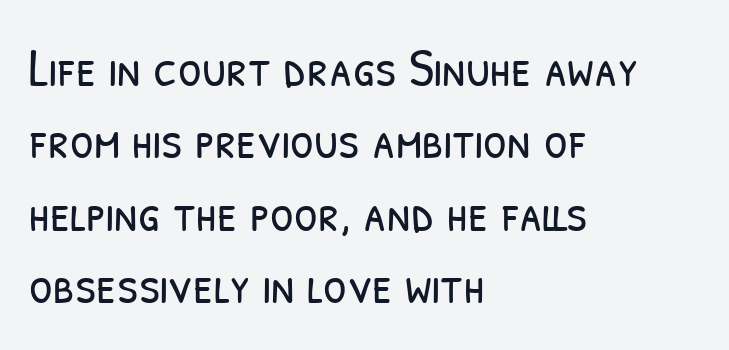
{"serif": "no", "bold": "no", "weight": "light", "width": "condensed", "stroke_contrast": "low", "x_height": "medium", "monospaced": "no", "underline": "no", "align": "left", "line_spacing": "normal", "line_spacing_ratio": 1.34, "letter_spacing": "normal", "letter_spacing_em": 0.0, "glyph_px": 54}
